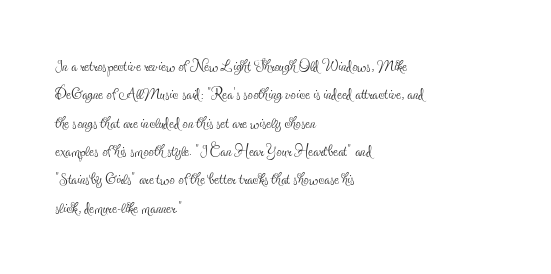
Q: Is the text bold? A: No.
Q: Is the text underlined? A: No.
Q: How is the paragraph aligned? A: Left-aligned.
Q: Is the spacing between letters normal or unusually wide? A: Normal.
Q: Is the spacing between lines tight, normal or loose? A: Normal.
